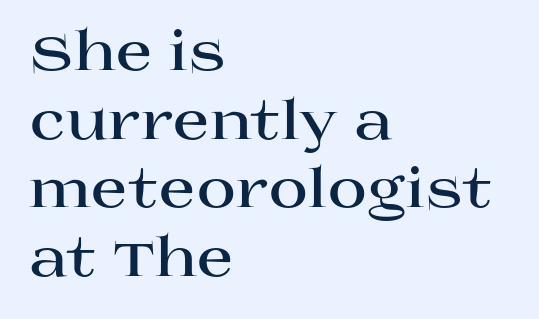
The image shows 54 px bold, wide serif type, upright; set left-aligned, normal line spacing (1.27x), normal letter spacing, not underlined; high stroke contrast and a large x-height.
